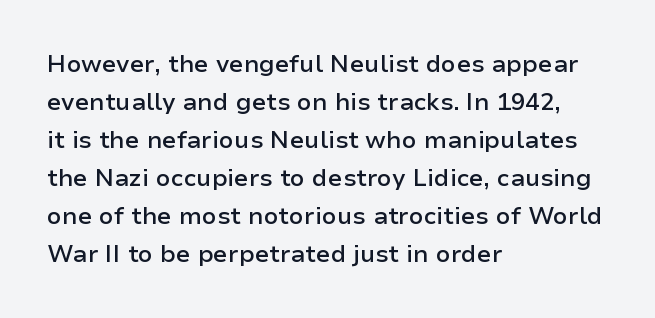
The image shows 24 px text type, upright; set left-aligned, normal line spacing (1.58x), normal letter spacing, not underlined.
